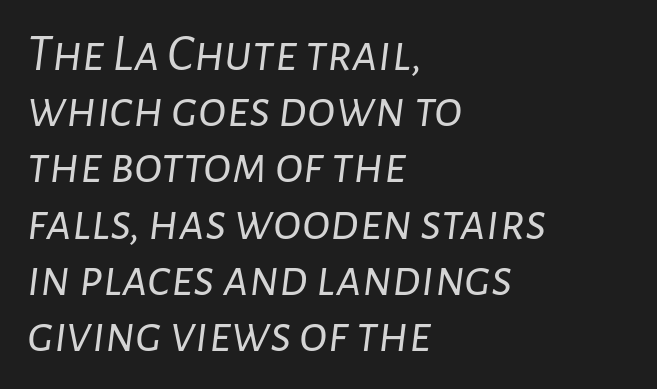
Q: Is the text bold? A: No.
Q: Is the text italic (slanted)? A: Yes, it leans right by about 7 degrees.
Q: Is the text underlined? A: No.
Q: How is the paragraph aligned? A: Left-aligned.
Q: Is the spacing between letters normal or unusually wide? A: Normal.
Q: Is the spacing between lines tight, normal or loose? A: Tight.
Q: Width (condensed, normal, or wide)? A: Normal.
Q: Stroke contrast? A: Low.
Q: x-height? A: Medium.
Q: Monospaced? A: No.
